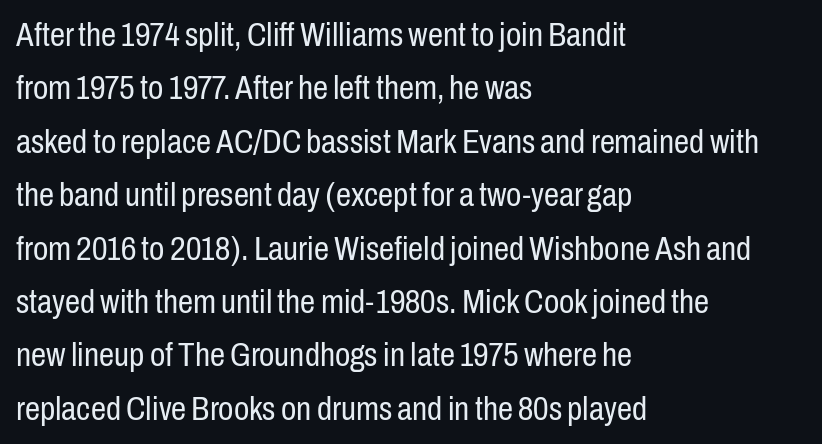
The image shows 34 px regular-weight, condensed sans-serif type, upright; set left-aligned, normal line spacing (1.57x), normal letter spacing, not underlined; low stroke contrast and a medium x-height.
